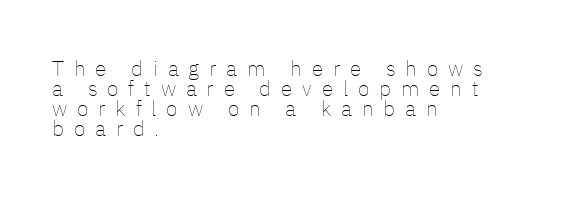
The image shows 21 px text type, upright; set left-aligned, tight line spacing (0.96x), unusually wide letter spacing (+0.47 em), not underlined.
